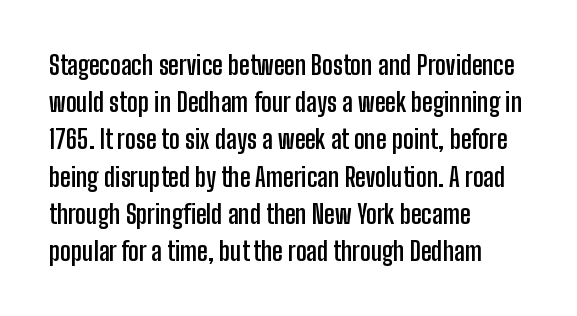
Q: Is the text bold? A: Yes.
Q: Is the text italic (slanted)? A: No, it is upright.
Q: Is the text underlined? A: No.
Q: How is the paragraph aligned? A: Left-aligned.
Q: Is the spacing between letters normal or unusually wide? A: Normal.
Q: Is the spacing between lines tight, normal or loose? A: Normal.
